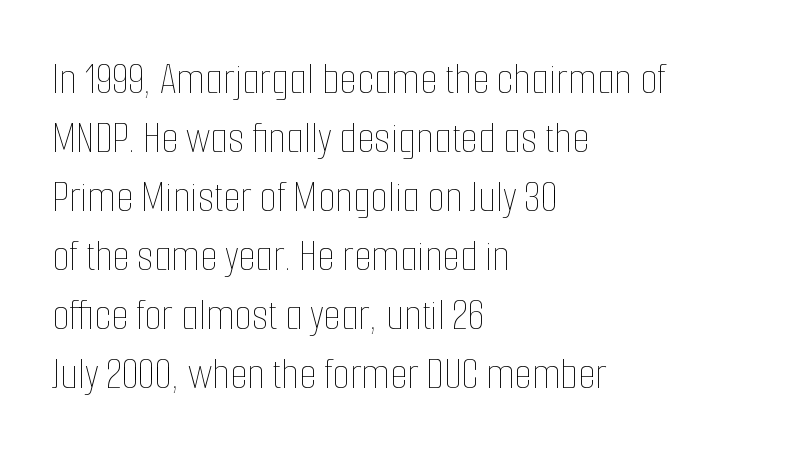
The image shows 45 px thin, condensed type, upright; set left-aligned, normal line spacing (1.31x), normal letter spacing, not underlined; low stroke contrast and a medium x-height.
